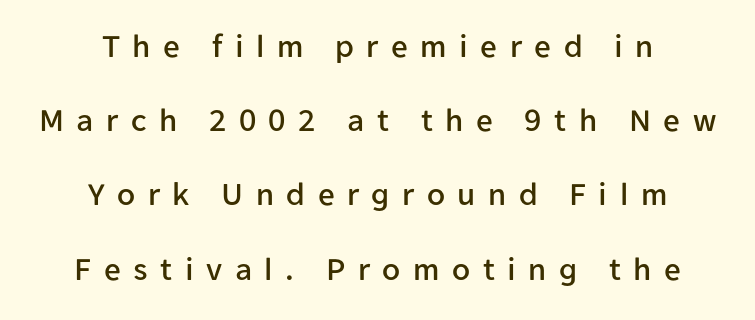
This sample uses expanded letter spacing, leaving extra air between glyphs. Note: no serifs on the glyphs. Check the space under the baseline: it is left empty. These lines were composed using upright roman letters.
